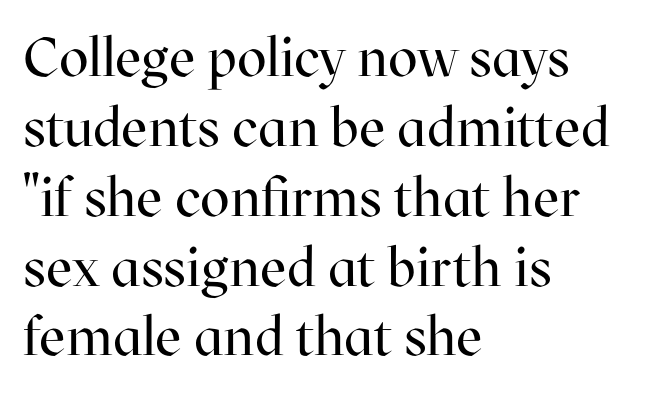
The image shows 55 px regular-weight serif type, upright; set left-aligned, normal line spacing (1.27x), normal letter spacing, not underlined; high stroke contrast and a medium x-height.
